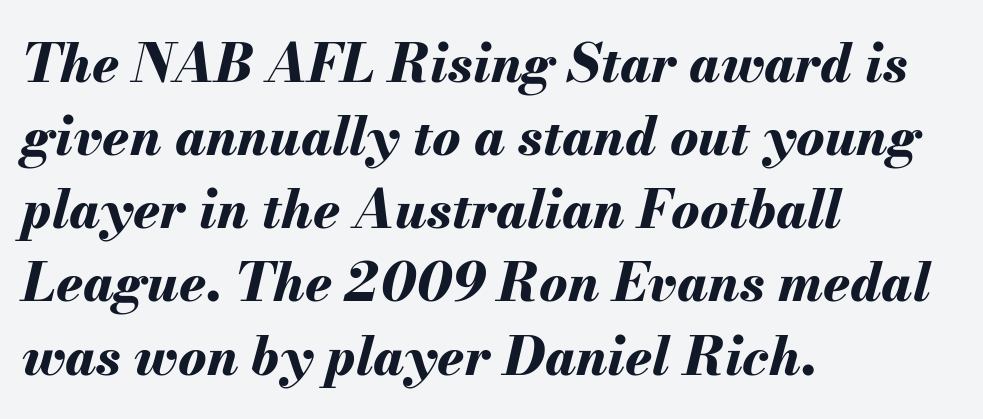
{"italic": "yes", "lean": "right", "slant_degrees": 13, "bold": "yes", "weight": "bold", "width": "normal", "stroke_contrast": "medium", "x_height": "small", "monospaced": "no", "underline": "no", "align": "left", "line_spacing": "normal", "line_spacing_ratio": 1.38, "letter_spacing": "normal", "letter_spacing_em": 0.0, "glyph_px": 53}
